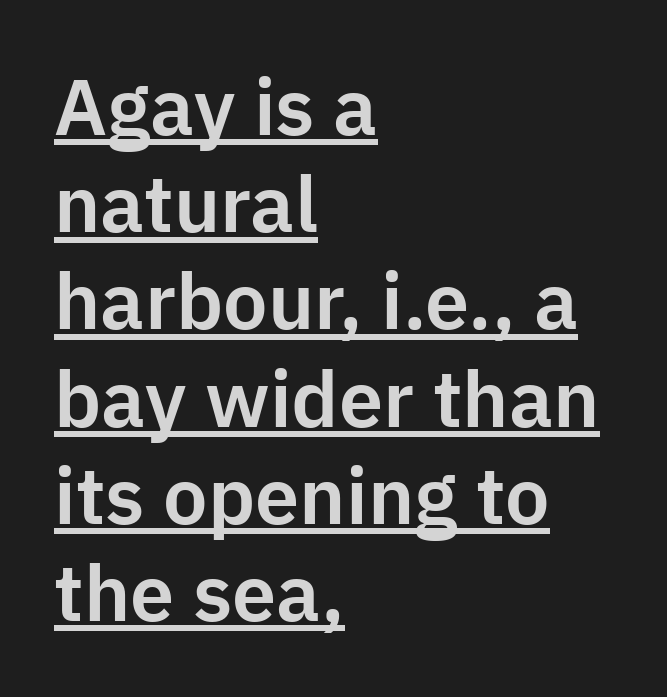
This rendering employs a face without finishing strokes, i.e., a sans-serif. Character widths vary here, with narrow letters taking less room than wide ones. Default kerning and tracking; the words read as compact shapes. The compositor pushed each line to the left boundary.
